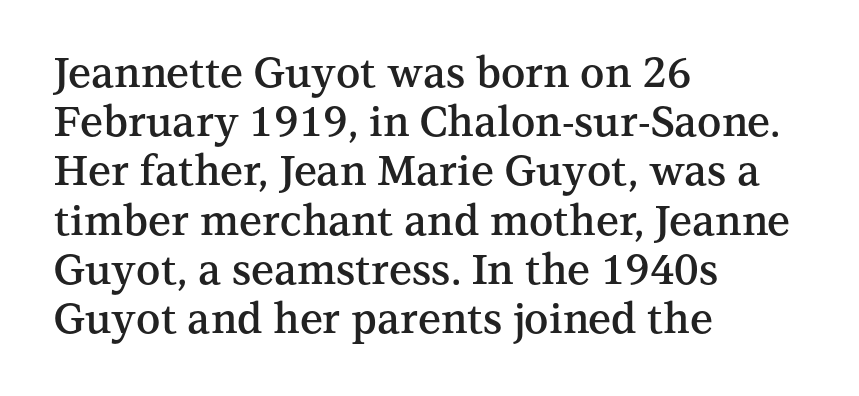
The image shows 41 px semibold serif type, upright; set left-aligned, line spacing 1.2x, normal letter spacing, not underlined; medium stroke contrast and a medium x-height.
